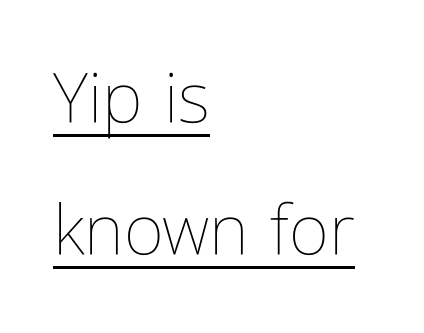
{"italic": "no", "bold": "no", "weight": "thin", "width": "condensed", "stroke_contrast": "low", "x_height": "medium", "monospaced": "no", "underline": "yes", "align": "left", "line_spacing": "loose", "line_spacing_ratio": 1.91, "letter_spacing": "normal", "letter_spacing_em": 0.0, "glyph_px": 69}
